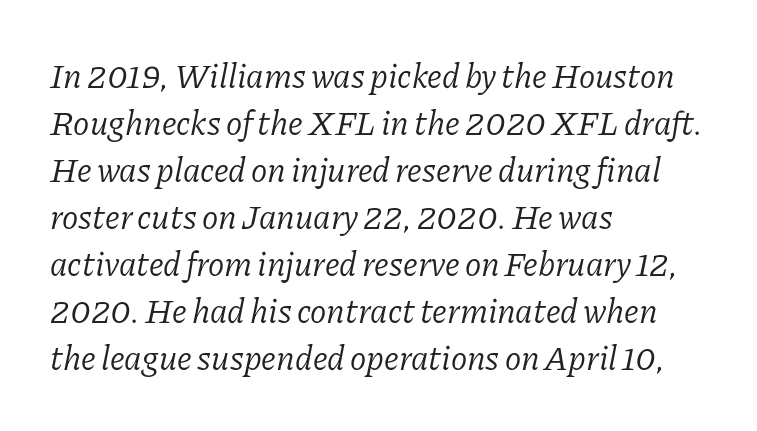
The image shows 34 px light serif type, italic (leaning right); set left-aligned, normal line spacing (1.38x), normal letter spacing, not underlined; low stroke contrast and a medium x-height.
